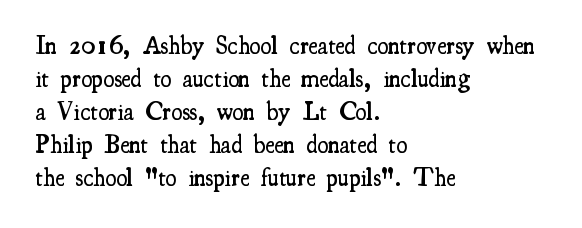
{"italic": "no", "bold": "semi", "underline": "no", "align": "left", "line_spacing": "normal", "line_spacing_ratio": 1.32, "letter_spacing": "normal", "letter_spacing_em": 0.0, "glyph_px": 25}
